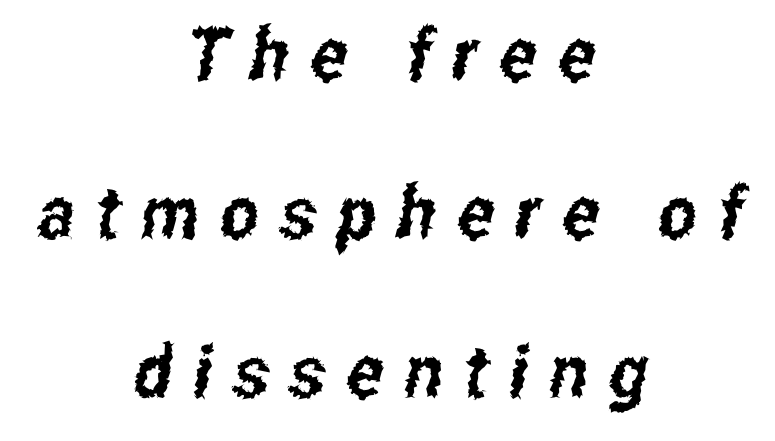
Q: Is the typeface a serif or a sans-serif typeface? A: Sans-serif.
Q: Is the text underlined? A: No.
Q: How is the paragraph aligned? A: Centered.
Q: Is the spacing between letters normal or unusually wide? A: Unusually wide.
Q: Is the spacing between lines tight, normal or loose? A: Loose.
Q: Width (condensed, normal, or wide)? A: Condensed.
Q: Stroke contrast? A: Low.
Q: x-height? A: Medium.
Q: Monospaced? A: No.
